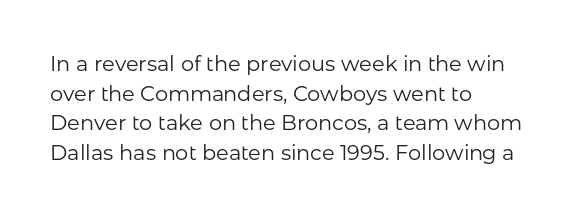
The image shows 21 px text type, upright; set left-aligned, normal line spacing (1.41x), normal letter spacing, not underlined.
